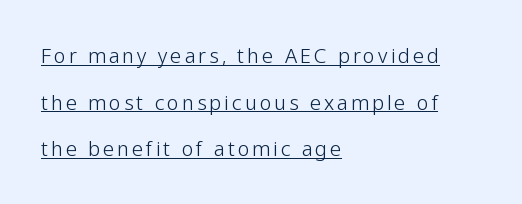
The image shows 20 px text type, upright; set left-aligned, loose line spacing (2.33x), underlined.
